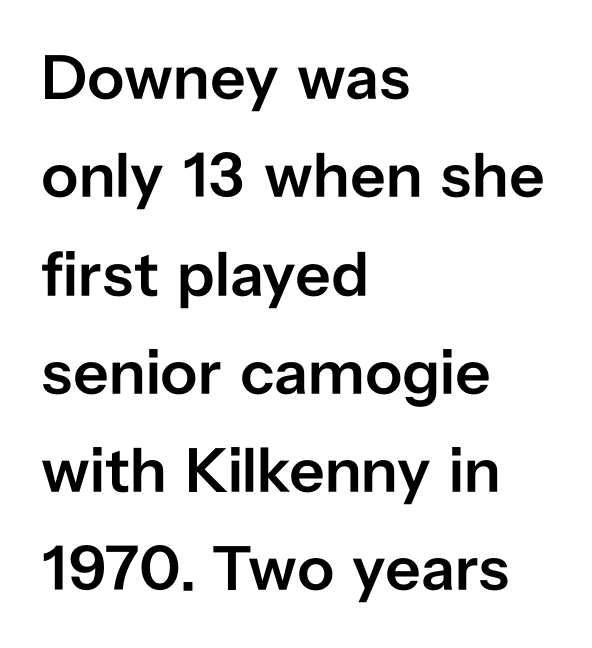
The image shows 63 px semibold sans-serif type, upright; set left-aligned, normal line spacing (1.56x), normal letter spacing, not underlined; low stroke contrast and a medium x-height.
